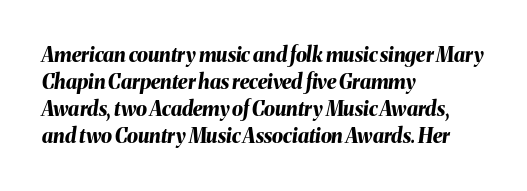
{"italic": "yes", "lean": "right", "slant_degrees": 8, "bold": "yes", "underline": "no", "align": "left", "line_spacing": "normal", "line_spacing_ratio": 1.35, "letter_spacing": "normal", "letter_spacing_em": 0.0, "glyph_px": 20}
